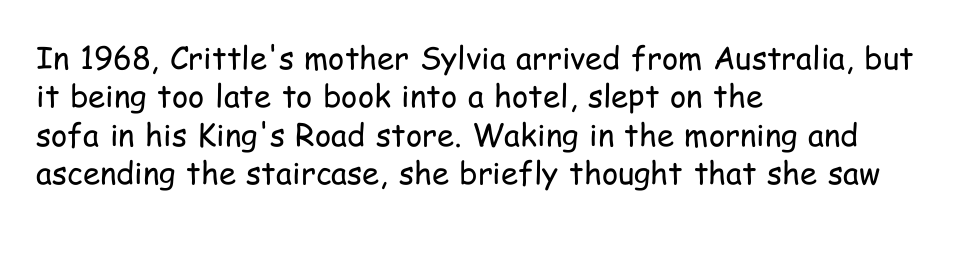
Q: Is the text bold? A: No.
Q: Is the text italic (slanted)? A: No, it is upright.
Q: Is the typeface a serif or a sans-serif typeface? A: Sans-serif.
Q: Is the text underlined? A: No.
Q: How is the paragraph aligned? A: Left-aligned.
Q: Is the spacing between letters normal or unusually wide? A: Normal.
Q: Width (condensed, normal, or wide)? A: Condensed.
Q: Stroke contrast? A: Low.
Q: x-height? A: Medium.
Q: Monospaced? A: No.
